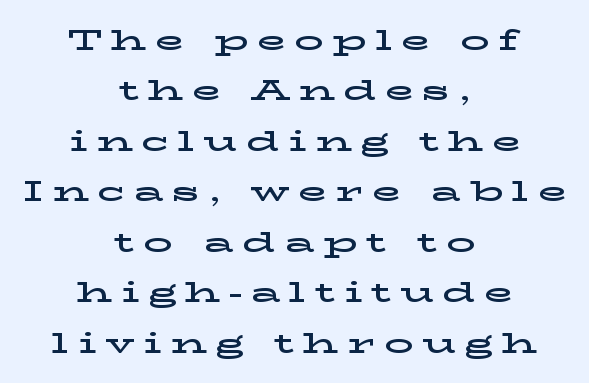
Q: Is the text italic (slanted)? A: No, it is upright.
Q: Is the typeface a serif or a sans-serif typeface? A: Serif.
Q: Is the text underlined? A: No.
Q: How is the paragraph aligned? A: Centered.
Q: Is the spacing between letters normal or unusually wide? A: Unusually wide.
Q: Width (condensed, normal, or wide)? A: Wide.
Q: Stroke contrast? A: Low.
Q: x-height? A: Medium.
Q: Monospaced? A: No.
